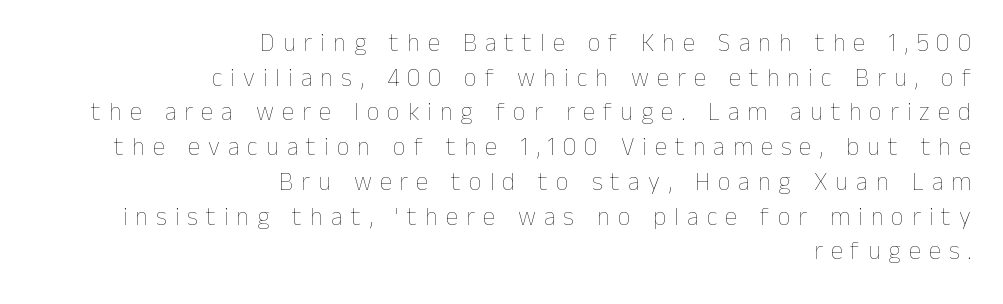
The image shows 25 px text type, upright; set right-aligned, normal line spacing (1.39x), unusually wide letter spacing (+0.32 em), not underlined.
